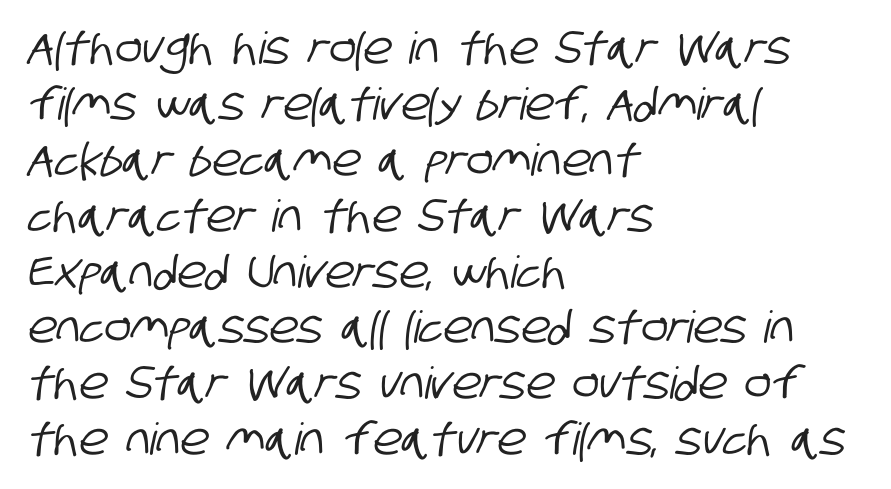
Observe the absence of serifs on each vertical stroke in this sample. Here the designer chose a conventional face with non-uniform glyph widths. Does the leading feel generous? No, just average. Each word holds together tightly as a unit, with standard inter-letter gaps.
